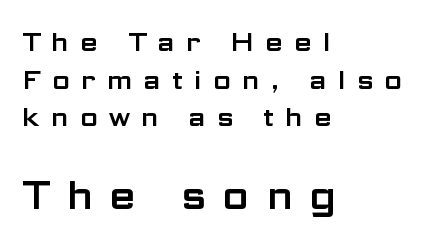
You get the small type first, then a jump to larger type. Tracking value appears strongly positive — letters spread wide. Visually the block forms a straight wall on the left and a jagged coastline on the right. These lines are composed in type without serifs. The lettering holds an erect, upright posture throughout. A typesetter would call this proportional, since set widths differ per character.
